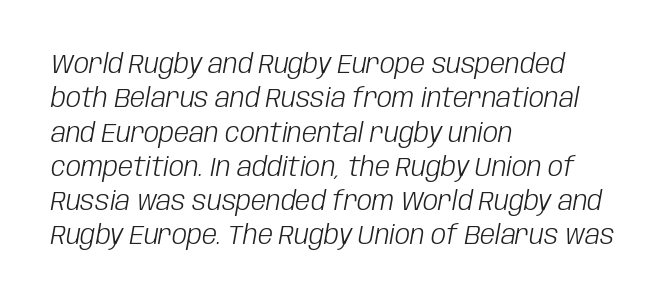
Q: Is the text bold? A: No.
Q: Is the text italic (slanted)? A: Yes, it leans right by about 10 degrees.
Q: Is the text underlined? A: No.
Q: How is the paragraph aligned? A: Left-aligned.
Q: Is the spacing between letters normal or unusually wide? A: Normal.
Q: Is the spacing between lines tight, normal or loose? A: Normal.
